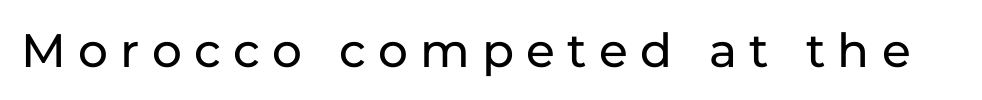
{"serif": "no", "italic": "no", "width": "normal", "stroke_contrast": "low", "x_height": "medium", "monospaced": "no", "underline": "no", "letter_spacing": "wide", "letter_spacing_em": 0.26, "glyph_px": 47}
